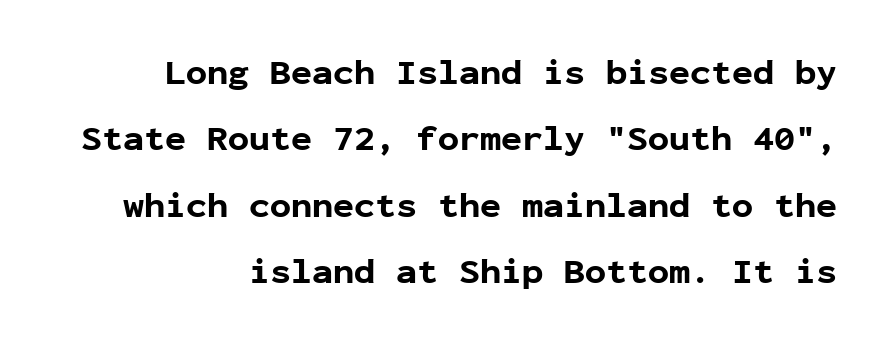
Q: Is the text bold? A: Yes.
Q: Is the text italic (slanted)? A: No, it is upright.
Q: Is the typeface a serif or a sans-serif typeface? A: Sans-serif.
Q: Is the text underlined? A: No.
Q: Is the spacing between letters normal or unusually wide? A: Normal.
Q: Is the spacing between lines tight, normal or loose? A: Loose.
Q: Width (condensed, normal, or wide)? A: Normal.
Q: Stroke contrast? A: Low.
Q: x-height? A: Medium.
Q: Monospaced? A: Yes.
